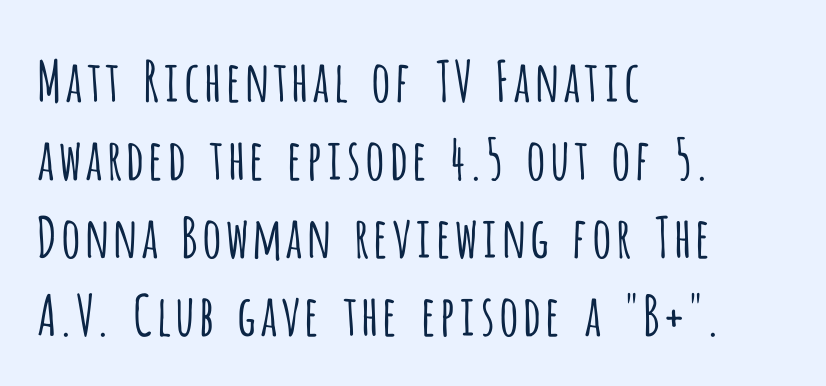
Q: Is the text bold? A: No.
Q: Is the text italic (slanted)? A: No, it is upright.
Q: Is the typeface a serif or a sans-serif typeface? A: Sans-serif.
Q: Is the text underlined? A: No.
Q: How is the paragraph aligned? A: Left-aligned.
Q: Is the spacing between letters normal or unusually wide? A: Normal.
Q: Is the spacing between lines tight, normal or loose? A: Normal.
Q: Width (condensed, normal, or wide)? A: Condensed.
Q: Stroke contrast? A: Low.
Q: x-height? A: Large.
Q: Monospaced? A: No.
